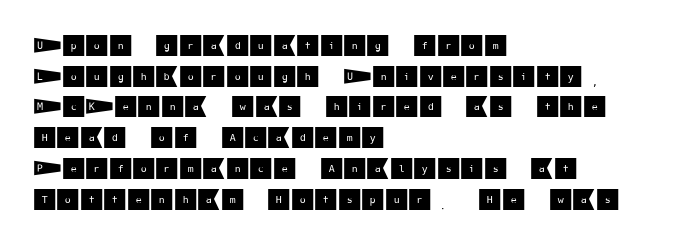
These lines stack with their left ends in a neat column. This sample uses plain, unmodified letter spacing. Rows of type keep a routine distance in the vertical direction. The glyphs are unaccompanied by any horizontal stroke below them. Vertical strokes here are truly vertical.
